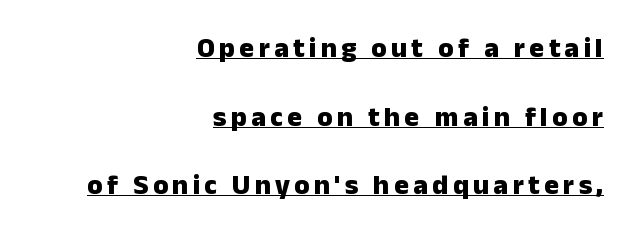
Q: Is the text bold? A: Yes.
Q: Is the text italic (slanted)? A: No, it is upright.
Q: Is the typeface a serif or a sans-serif typeface? A: Sans-serif.
Q: Is the text underlined? A: Yes.
Q: How is the paragraph aligned? A: Right-aligned.
Q: Is the spacing between lines tight, normal or loose? A: Loose.
Q: Width (condensed, normal, or wide)? A: Normal.
Q: Stroke contrast? A: Low.
Q: x-height? A: Medium.
Q: Monospaced? A: No.
